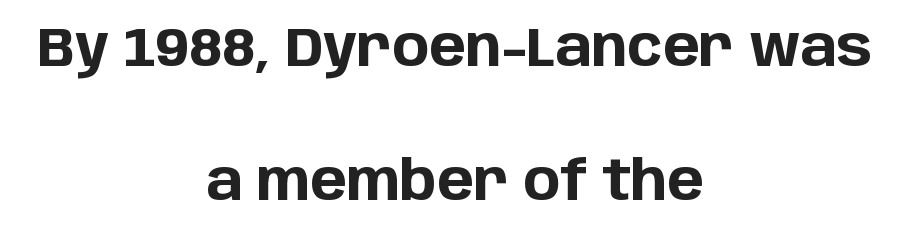
Q: Is the text bold? A: Yes.
Q: Is the text italic (slanted)? A: No, it is upright.
Q: Is the typeface a serif or a sans-serif typeface? A: Sans-serif.
Q: Is the text underlined? A: No.
Q: How is the paragraph aligned? A: Centered.
Q: Is the spacing between letters normal or unusually wide? A: Normal.
Q: Is the spacing between lines tight, normal or loose? A: Loose.
Q: Width (condensed, normal, or wide)? A: Normal.
Q: Stroke contrast? A: Low.
Q: x-height? A: Large.
Q: Monospaced? A: No.
